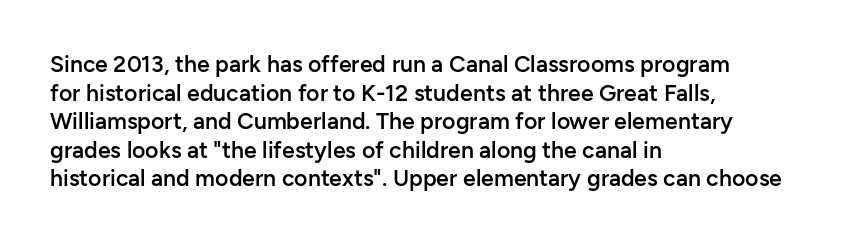
The passage shown is not underscored anywhere. On the weight axis this lands at semibold, roughly 600. Nothing unusual about the tracking: characters are spaced as the font intends. This is roman type, the default non-slanted kind. The paragraph has a hard left edge and a soft right edge.
